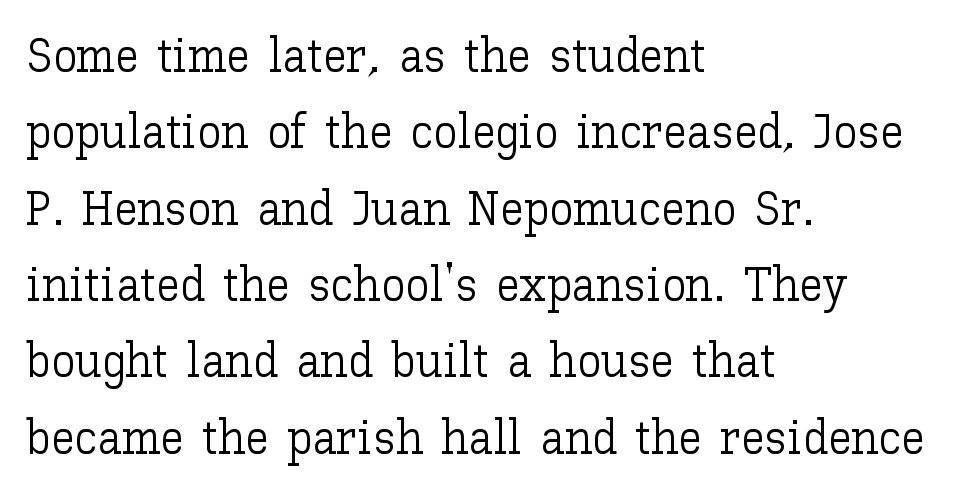
Compared with typical paragraphs, the rows here are spaced about the same. This rendering leaves character spacing at its baseline value. Horizontally, the lines are justified to the leading edge only. A quiet, ordinary-to-light weight characterises the typeface.
